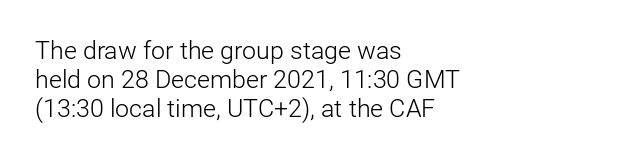
Counters stay open thanks to moderate or lighter strokes. The paragraph shown leans on its left margin. Italic? Not at all — the glyphs are vertical. Tracking value appears to be zero — textbook default spacing. Beneath every word, the page is bare.
